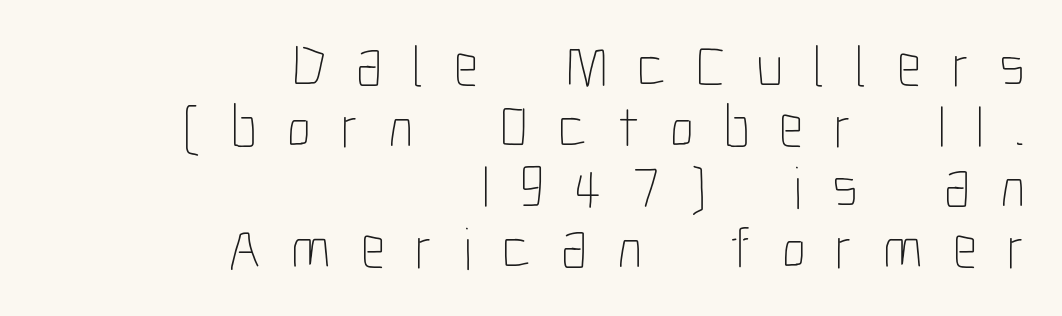
{"italic": "no", "bold": "no", "weight": "thin", "width": "condensed", "stroke_contrast": "low", "x_height": "medium", "monospaced": "no", "underline": "no", "align": "right", "line_spacing": "tight", "line_spacing_ratio": 1.01, "letter_spacing": "wide", "letter_spacing_em": 0.5, "glyph_px": 60}
